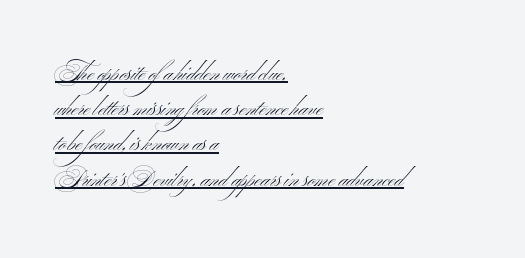
Q: Is the text bold? A: No.
Q: Is the text italic (slanted)? A: Yes.
Q: Is the text underlined? A: Yes.
Q: How is the paragraph aligned? A: Left-aligned.
Q: Is the spacing between letters normal or unusually wide? A: Normal.
Q: Is the spacing between lines tight, normal or loose? A: Normal.
